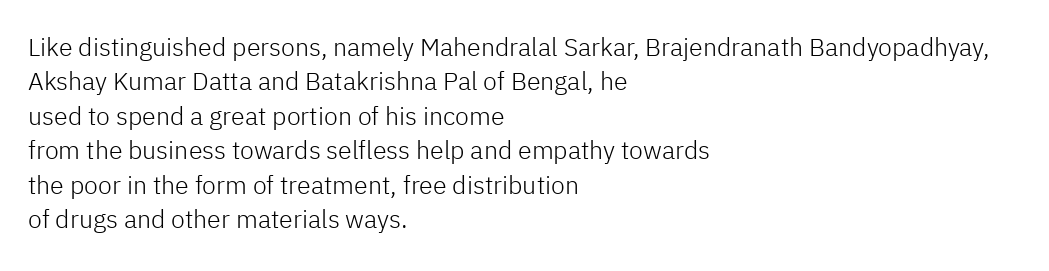
Spacing between characters is what you'd get straight out of the box. The passage shown is not underscored anywhere. The lines in this sample share a left origin and differ only in where they stop. The lines sit at an ordinary, default distance from one another. Is the type heavy? It reads as light-to-regular instead.
